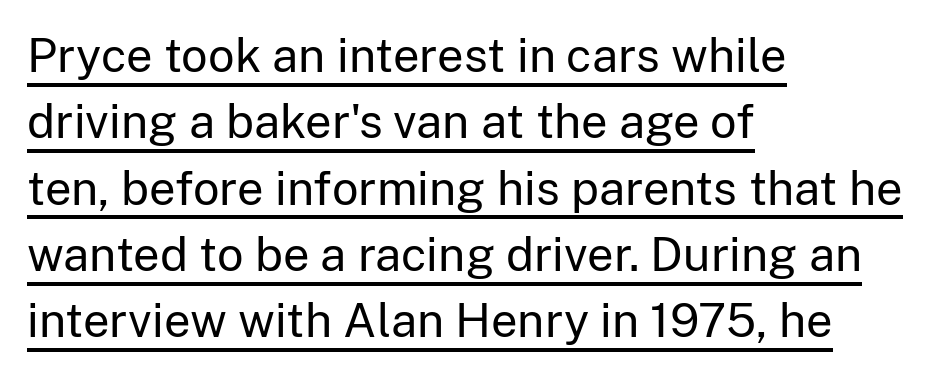
Q: Is the text bold? A: No.
Q: Is the text italic (slanted)? A: No, it is upright.
Q: Is the typeface a serif or a sans-serif typeface? A: Sans-serif.
Q: Is the text underlined? A: Yes.
Q: How is the paragraph aligned? A: Left-aligned.
Q: Is the spacing between letters normal or unusually wide? A: Normal.
Q: Is the spacing between lines tight, normal or loose? A: Normal.
Q: Width (condensed, normal, or wide)? A: Normal.
Q: Stroke contrast? A: Low.
Q: x-height? A: Medium.
Q: Monospaced? A: No.
